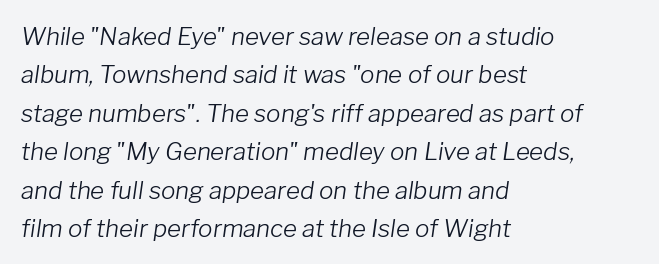
{"italic": "yes", "lean": "right", "slant_degrees": 8, "bold": "no", "underline": "no", "align": "left", "line_spacing": "normal", "line_spacing_ratio": 1.6, "letter_spacing": "normal", "letter_spacing_em": 0.0, "glyph_px": 24}
